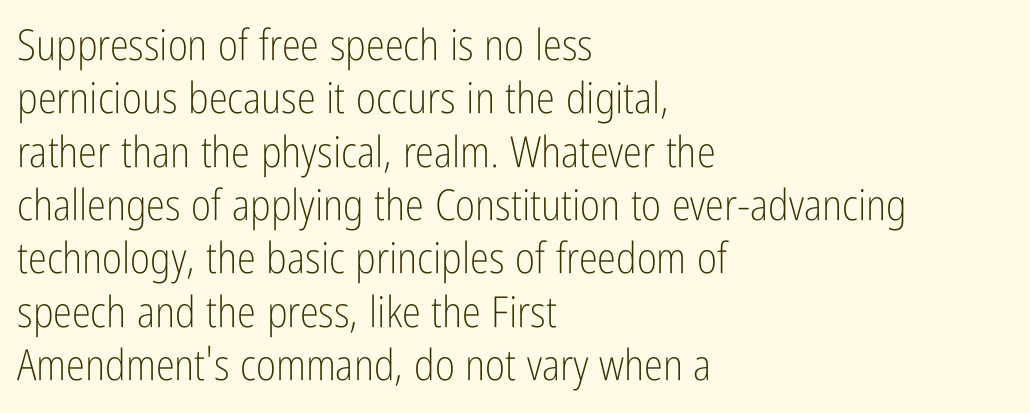
The passage is arranged the way most books set body copy — flush left. Serifs: no, the terminals of the letterforms are clean. Inter-character spacing is left at the font's built-in metrics. A roman cut, with each character standing at attention.
